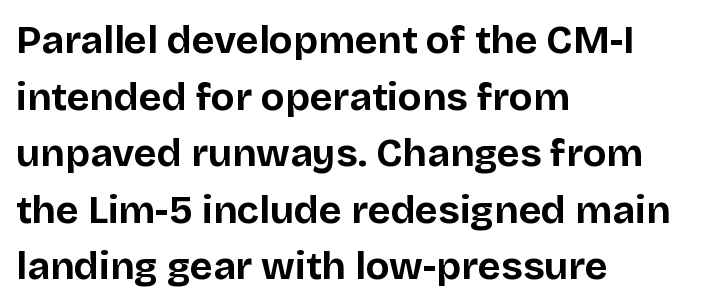
The image shows 39 px bold sans-serif type, upright; set left-aligned, normal line spacing (1.45x), normal letter spacing, not underlined; low stroke contrast and a large x-height.
